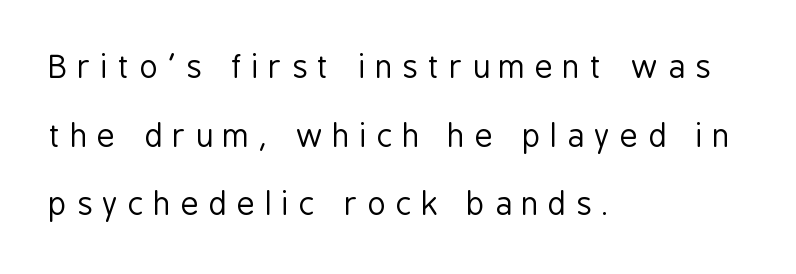
{"serif": "no", "italic": "no", "bold": "no", "weight": "regular", "width": "condensed", "stroke_contrast": "low", "x_height": "medium", "monospaced": "no", "underline": "no", "align": "left", "line_spacing": "loose", "line_spacing_ratio": 2.21, "letter_spacing": "wide", "letter_spacing_em": 0.32, "glyph_px": 31}
